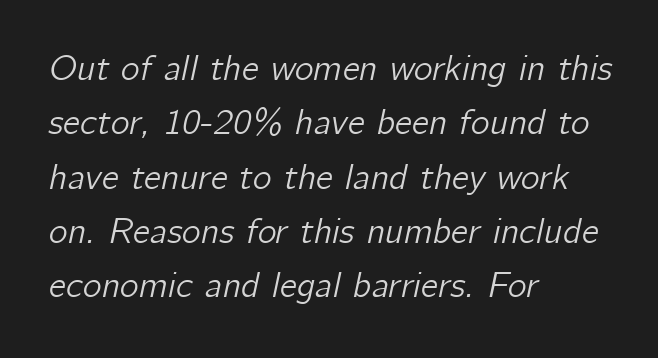
This block has exactly the height ordinary leading produces. This rendering features lettering with no underline. The glyphs look as if they've been sheared to an angle. Alignment: flush left. The letters advance in unequal steps, a hallmark of proportional type.
